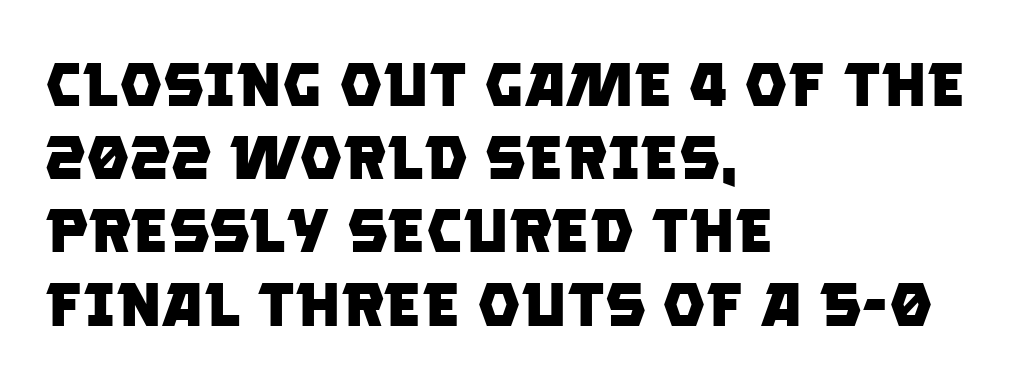
{"serif": "no", "bold": "yes", "weight": "heavy", "width": "normal", "stroke_contrast": "low", "x_height": "large", "monospaced": "no", "underline": "no", "align": "left", "line_spacing_ratio": 1.2, "letter_spacing": "normal", "letter_spacing_em": 0.0, "glyph_px": 61}
